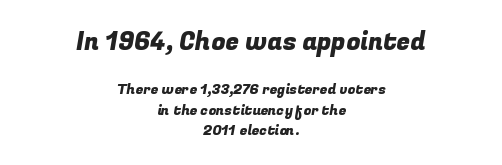
{"underline": "no", "align": "center", "line_spacing": "normal", "line_spacing_ratio": 1.46, "letter_spacing": "normal", "letter_spacing_em": 0.0, "larger_block": "first", "size_ratio": 1.79, "glyph_px": 25}
